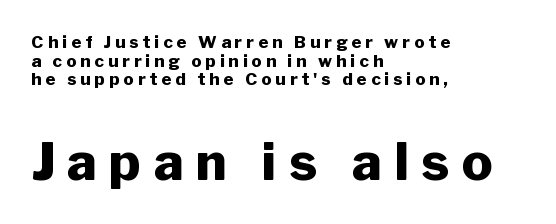
{"serif": "no", "italic": "no", "bold": "yes", "weight": "heavy", "width": "normal", "stroke_contrast": "low", "x_height": "medium", "monospaced": "no", "underline": "no", "align": "left", "line_spacing": "tight", "line_spacing_ratio": 1.1, "letter_spacing": "wide", "letter_spacing_em": 0.24, "larger_block": "second", "size_ratio": 3.06, "glyph_px": 52}
